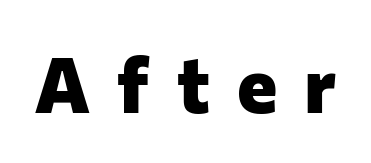
Nothing sits at the stroke ends, so this counts as sans-serif. This sample uses an upright cut, with every glyph sitting square on the baseline. The rendering uses natural spacing where letterforms have individual widths. The type is letterspaced generously, with wide tracking.
